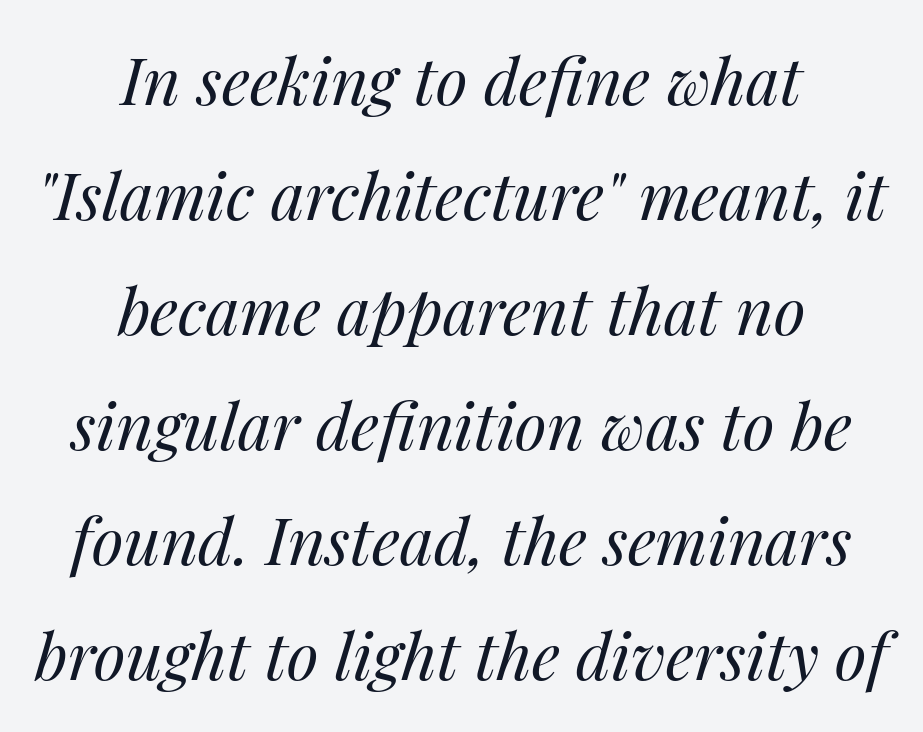
Note the varied advance widths — an 'i' is clearly narrower than an 'm'. This is oblique type, the kind used for emphasis or titles. Check the space under the baseline: it is left empty. Leftover space on each line is divided equally before and after the words.
